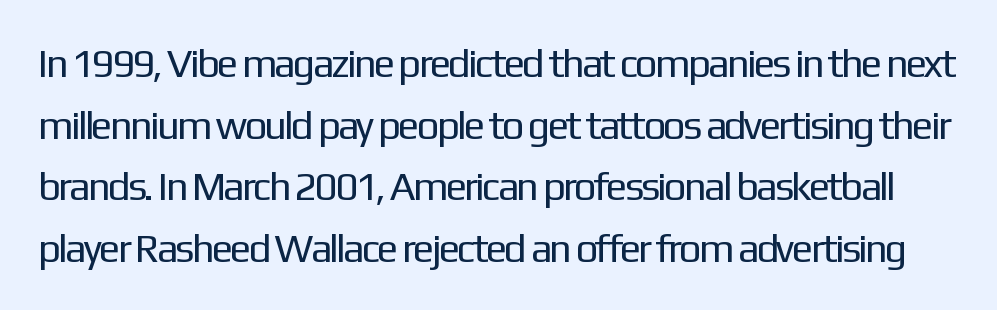
{"serif": "no", "italic": "no", "bold": "no", "weight": "regular", "width": "normal", "stroke_contrast": "low", "x_height": "medium", "monospaced": "no", "underline": "no", "line_spacing": "normal", "line_spacing_ratio": 1.54, "letter_spacing": "normal", "letter_spacing_em": 0.0, "glyph_px": 40}
